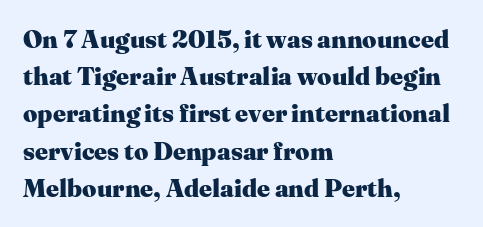
{"italic": "no", "bold": "yes", "underline": "no", "align": "left", "line_spacing": "normal", "line_spacing_ratio": 1.49, "letter_spacing": "normal", "letter_spacing_em": 0.0, "glyph_px": 25}
